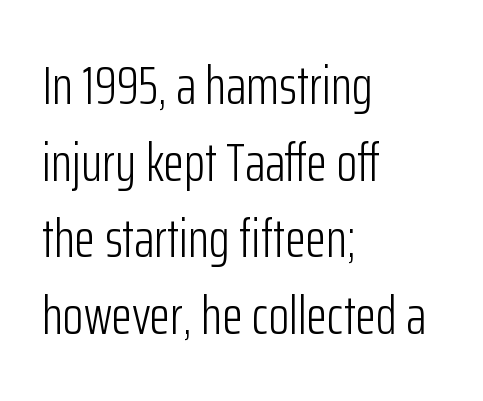
The image shows 54 px light, condensed sans-serif type, upright; set left-aligned, normal line spacing (1.42x), normal letter spacing, not underlined; low stroke contrast and a medium x-height.
